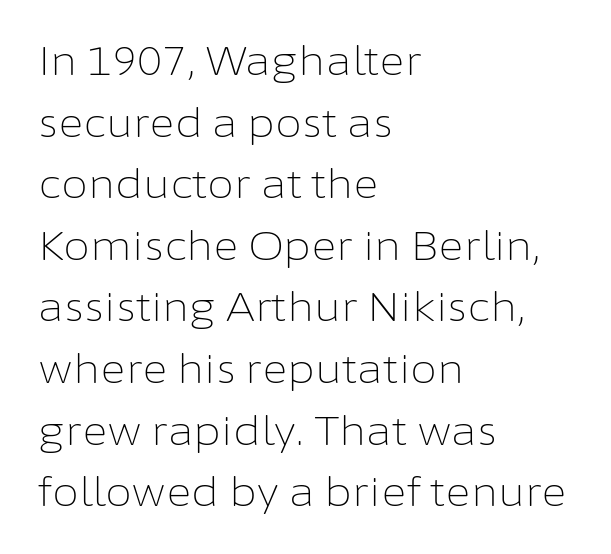
Q: Is the text bold? A: No.
Q: Is the text italic (slanted)? A: No, it is upright.
Q: Is the typeface a serif or a sans-serif typeface? A: Sans-serif.
Q: Is the text underlined? A: No.
Q: How is the paragraph aligned? A: Left-aligned.
Q: Is the spacing between letters normal or unusually wide? A: Normal.
Q: Is the spacing between lines tight, normal or loose? A: Normal.
Q: Width (condensed, normal, or wide)? A: Normal.
Q: Stroke contrast? A: Low.
Q: x-height? A: Medium.
Q: Monospaced? A: No.
